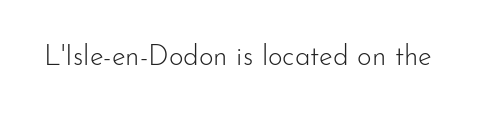
Unmarked baselines from the first word to the last. Posture: vertical. Look at the bottom of the vertical strokes: they stop flat, with no serifs. The font sits on the lighter half of the weight spectrum, regular included. This rendering leaves character spacing at its baseline value.
